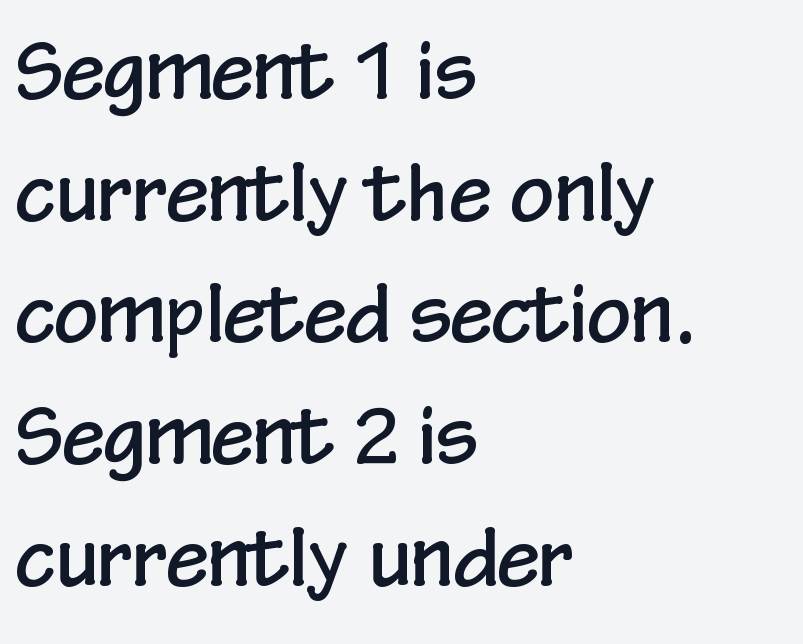
The image shows 77 px condensed sans-serif type, upright; set left-aligned, normal line spacing (1.58x), normal letter spacing, not underlined; low stroke contrast and a medium x-height.
